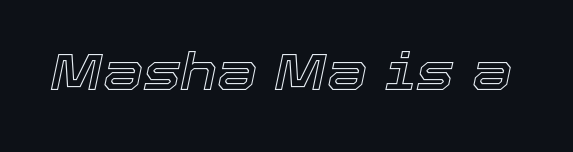
{"italic": "yes", "lean": "right", "slant_degrees": 12, "width": "normal", "x_height": "medium", "monospaced": "no", "underline": "no", "letter_spacing": "normal", "letter_spacing_em": 0.0, "glyph_px": 51}
